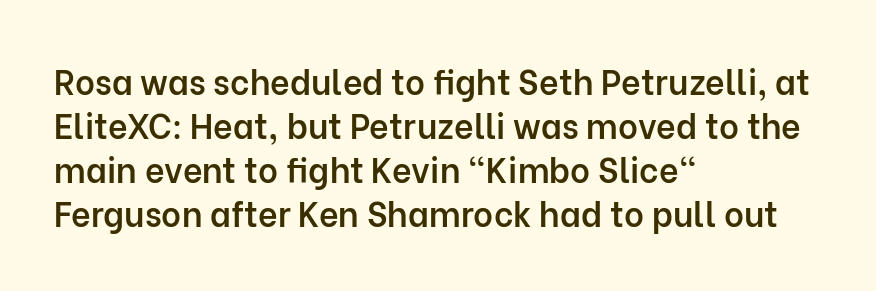
Q: Is the text bold? A: Semi-bold.
Q: Is the text italic (slanted)? A: No, it is upright.
Q: Is the typeface a serif or a sans-serif typeface? A: Sans-serif.
Q: Is the text underlined? A: No.
Q: How is the paragraph aligned? A: Left-aligned.
Q: Is the spacing between letters normal or unusually wide? A: Normal.
Q: Is the spacing between lines tight, normal or loose? A: Normal.
Q: Width (condensed, normal, or wide)? A: Normal.
Q: Stroke contrast? A: Low.
Q: x-height? A: Medium.
Q: Monospaced? A: No.
